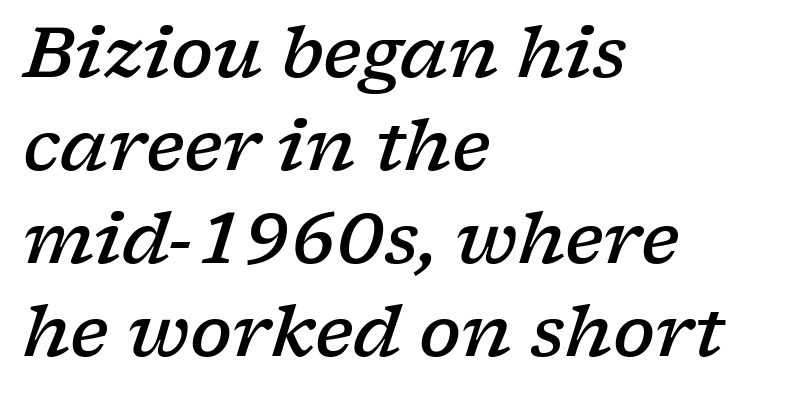
Q: Is the text bold? A: Semi-bold.
Q: Is the text italic (slanted)? A: Yes, it leans right by about 17 degrees.
Q: Is the typeface a serif or a sans-serif typeface? A: Serif.
Q: Is the text underlined? A: No.
Q: How is the paragraph aligned? A: Left-aligned.
Q: Is the spacing between letters normal or unusually wide? A: Normal.
Q: Is the spacing between lines tight, normal or loose? A: Normal.
Q: Width (condensed, normal, or wide)? A: Wide.
Q: Stroke contrast? A: Low.
Q: x-height? A: Medium.
Q: Monospaced? A: No.
